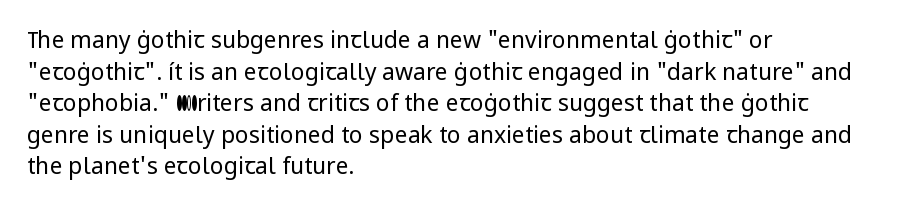
{"italic": "no", "bold": "no", "underline": "no", "align": "left", "line_spacing": "normal", "line_spacing_ratio": 1.37, "letter_spacing": "normal", "letter_spacing_em": 0.0, "glyph_px": 23}
